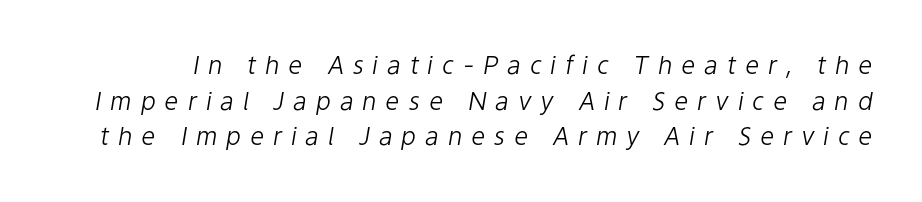
On a weight scale, this lands at 450 or below. These lines were composed using italics. Compared with typical paragraphs, the rows here are spaced about the same. Anything drawn beneath the words? Only blank space. A typesetter would call this heavily tracked-out type.
